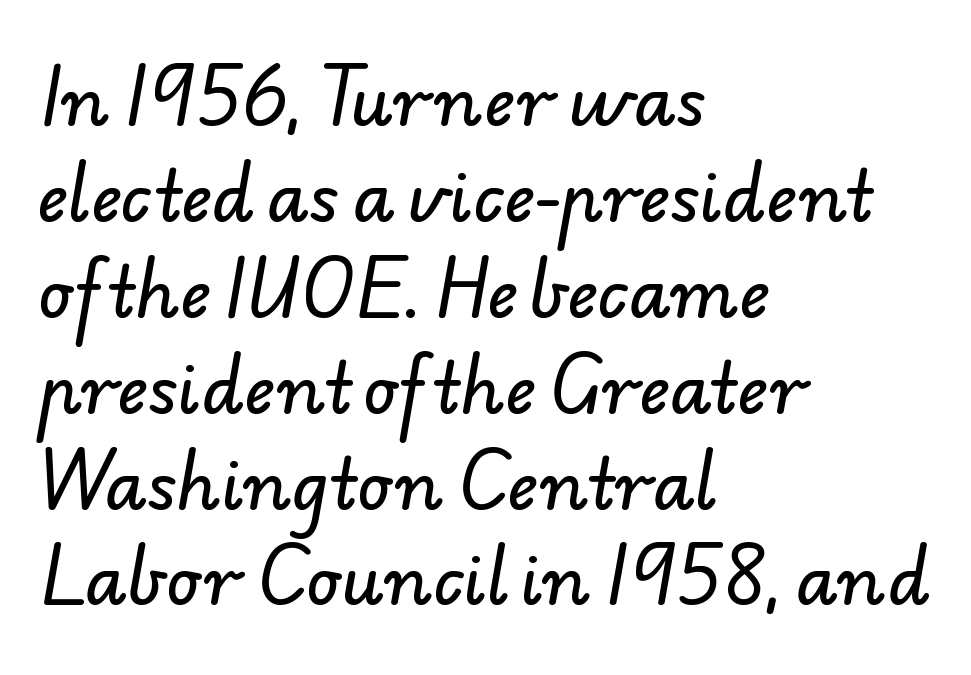
Looks like regular typesetting: each glyph gets only the width it needs. Nobody touched the tracking dial on this one. What kind of face is this? One without serifs — a sans. The passage shown stacks its lines at a standard gap.
